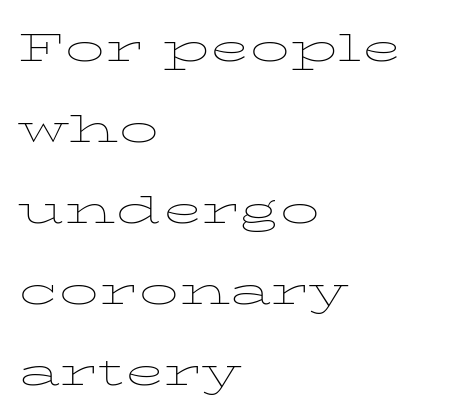
Q: Is the text bold? A: No.
Q: Is the text italic (slanted)? A: No, it is upright.
Q: Is the text underlined? A: No.
Q: How is the paragraph aligned? A: Left-aligned.
Q: Is the spacing between letters normal or unusually wide? A: Normal.
Q: Is the spacing between lines tight, normal or loose? A: Normal.
Q: Width (condensed, normal, or wide)? A: Wide.
Q: Stroke contrast? A: Low.
Q: x-height? A: Medium.
Q: Monospaced? A: No.
